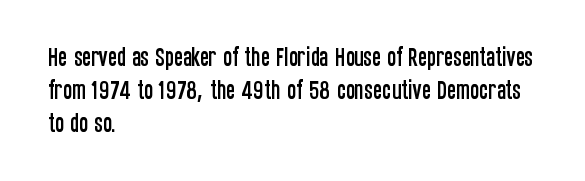
The image shows 21 px text type, upright; set left-aligned, normal line spacing (1.58x), normal letter spacing, not underlined.
